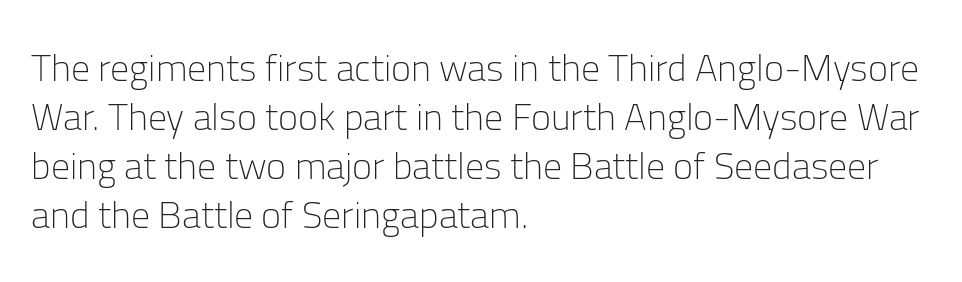
{"serif": "no", "italic": "no", "bold": "no", "weight": "light", "width": "normal", "stroke_contrast": "low", "x_height": "medium", "monospaced": "no", "underline": "no", "align": "left", "line_spacing": "normal", "line_spacing_ratio": 1.29, "letter_spacing": "normal", "letter_spacing_em": 0.0, "glyph_px": 38}
